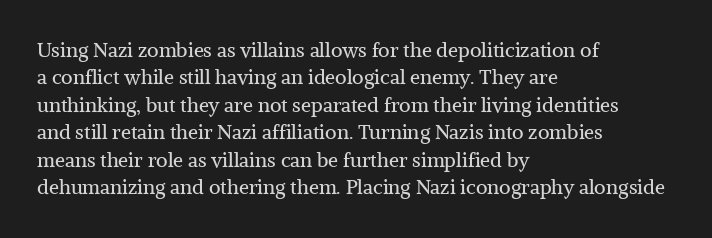
Caption: standard tracking, unaltered. Alignment: flush left. Line spacing here is normal. Weight: not bold — regular or lighter.
